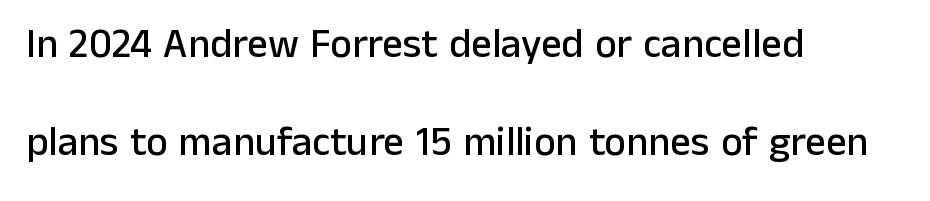
Think of a printed novel: that variable character pitch is what you see here. A clean baseline with only descenders dipping below it. Characters follow at the spacing the type designer built in. The passage is arranged the way most books set body copy — flush left. The letters carry no serifs — their stems end cleanly without finishing strokes. Posture: straight, roman, zero tilt.
